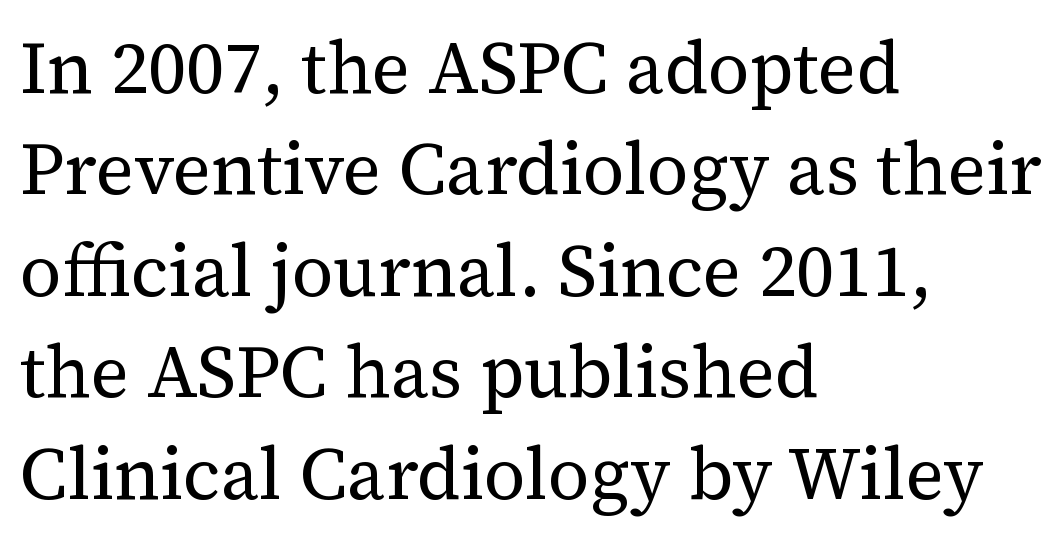
Q: Is the text bold? A: No.
Q: Is the text italic (slanted)? A: No, it is upright.
Q: Is the typeface a serif or a sans-serif typeface? A: Serif.
Q: Is the text underlined? A: No.
Q: How is the paragraph aligned? A: Left-aligned.
Q: Is the spacing between letters normal or unusually wide? A: Normal.
Q: Is the spacing between lines tight, normal or loose? A: Normal.
Q: Width (condensed, normal, or wide)? A: Normal.
Q: Stroke contrast? A: Medium.
Q: x-height? A: Medium.
Q: Monospaced? A: No.
